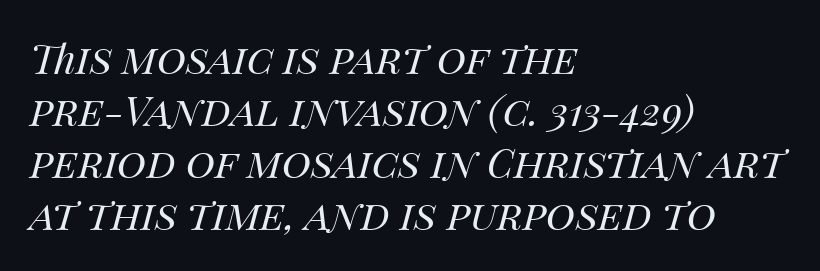
Q: Is the text bold? A: No.
Q: Is the text italic (slanted)? A: Yes, it leans right by about 14 degrees.
Q: Is the text underlined? A: No.
Q: How is the paragraph aligned? A: Left-aligned.
Q: Is the spacing between letters normal or unusually wide? A: Normal.
Q: Is the spacing between lines tight, normal or loose? A: Normal.
Q: Width (condensed, normal, or wide)? A: Normal.
Q: Stroke contrast? A: Medium.
Q: x-height? A: Large.
Q: Monospaced? A: No.
